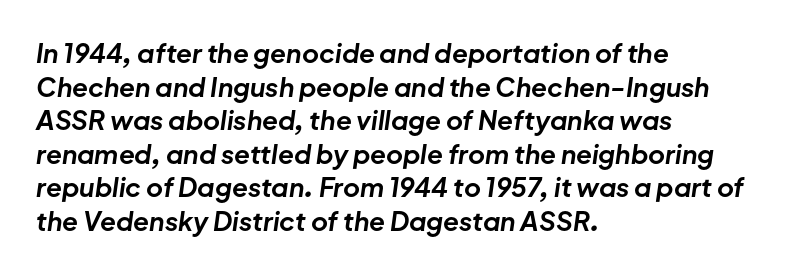
Leading matches the norm, producing a regular column. Is the type slanted? Yes — the strokes lean at a clear angle. Caption: bold face, heavy strokes. The face used here is rendered with its standard letterfit.
